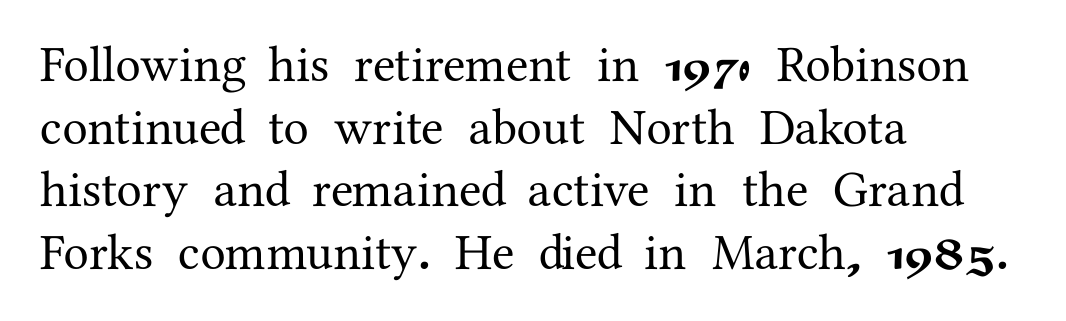
The image shows 51 px serif type, upright; set left-aligned, line spacing 1.23x, normal letter spacing, not underlined; medium stroke contrast and a medium x-height.
